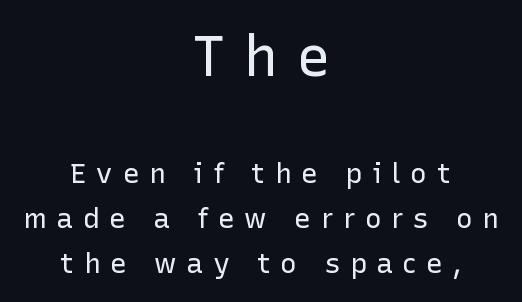
{"serif": "no", "italic": "no", "bold": "no", "weight": "regular", "width": "normal", "stroke_contrast": "low", "x_height": "medium", "monospaced": "no", "underline": "no", "align": "center", "line_spacing": "normal", "line_spacing_ratio": 1.6, "letter_spacing": "wide", "letter_spacing_em": 0.34, "larger_block": "first", "size_ratio": 2.0, "glyph_px": 56}
